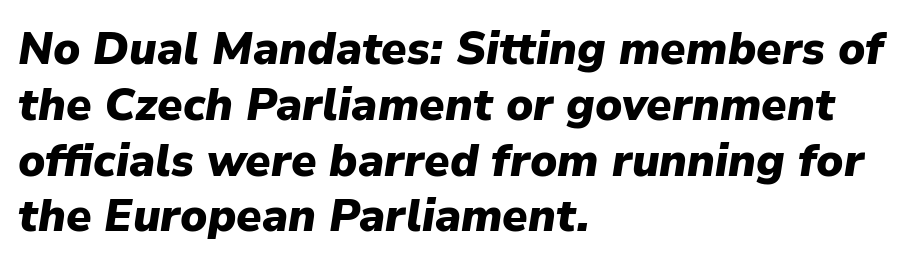
The image shows 45 px heavy type, italic (leaning right); set left-aligned, line spacing 1.24x, normal letter spacing, not underlined; low stroke contrast and a medium x-height.
